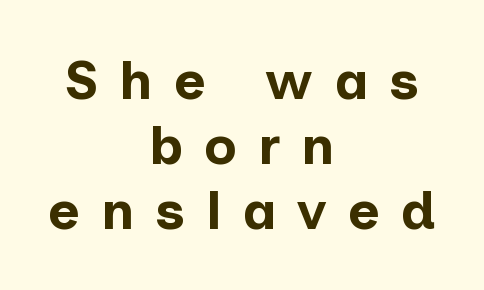
Tall strokes in this sample are plumb rather than angled. Each row of text sits above clean, open space. Is the type bold? Yes — the strokes are clearly thick and heavy. The passage shown is typed in a proportional face where columns would drift. You could only call the tracking loose — the letters float apart.
